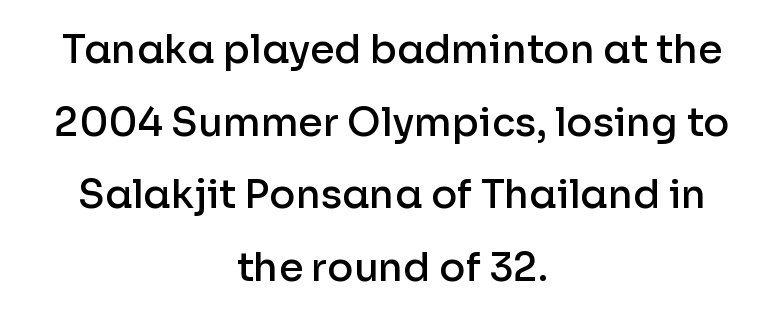
{"serif": "no", "italic": "no", "bold": "semi", "weight": "semibold", "width": "normal", "stroke_contrast": "low", "x_height": "medium", "monospaced": "no", "underline": "no", "align": "center", "line_spacing_ratio": 1.86, "letter_spacing": "normal", "letter_spacing_em": 0.0, "glyph_px": 39}
